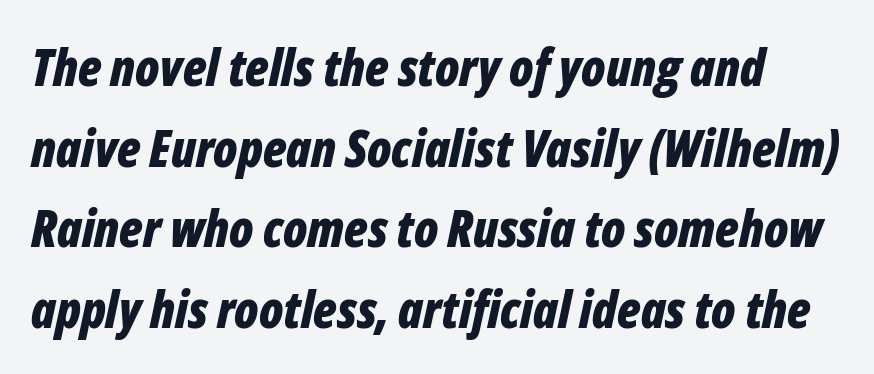
Q: Is the text bold? A: Yes.
Q: Is the text italic (slanted)? A: Yes, it leans right by about 12 degrees.
Q: Is the text underlined? A: No.
Q: Is the spacing between letters normal or unusually wide? A: Normal.
Q: Is the spacing between lines tight, normal or loose? A: Normal.
Q: Width (condensed, normal, or wide)? A: Condensed.
Q: Stroke contrast? A: Low.
Q: x-height? A: Medium.
Q: Monospaced? A: No.
